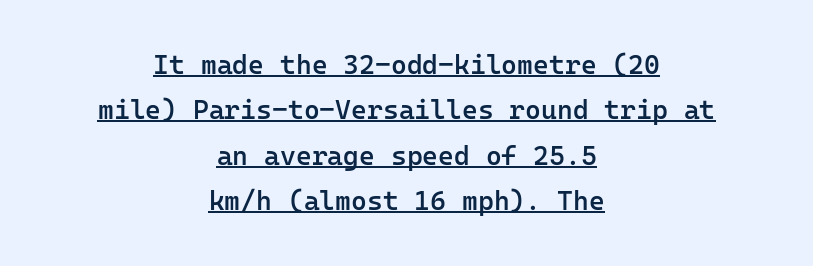
Q: Is the text bold? A: Semi-bold.
Q: Is the text italic (slanted)? A: No, it is upright.
Q: Is the text underlined? A: Yes.
Q: How is the paragraph aligned? A: Centered.
Q: Is the spacing between letters normal or unusually wide? A: Normal.
Q: Is the spacing between lines tight, normal or loose? A: Normal.
